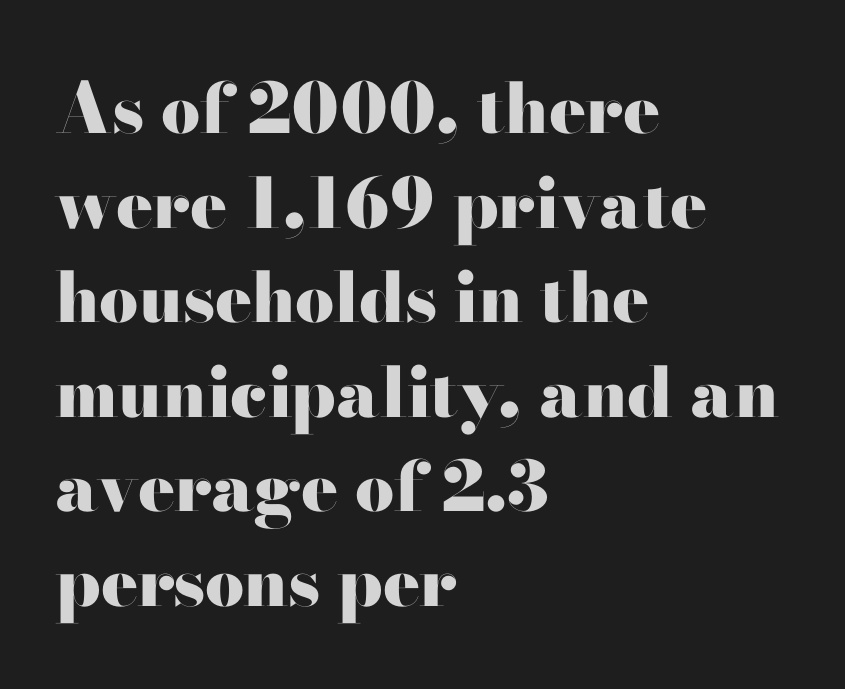
The passage shown is typed in a proportional face where columns would drift. Does the weight exceed regular? Yes, all the way to bold. Does the copy run flush right? No — it runs flush left. Tracking here is standard; glyphs follow each other at the usual distance. Is there any slant? The stems are plumb. The vertical gap from one line to the next is medium.
